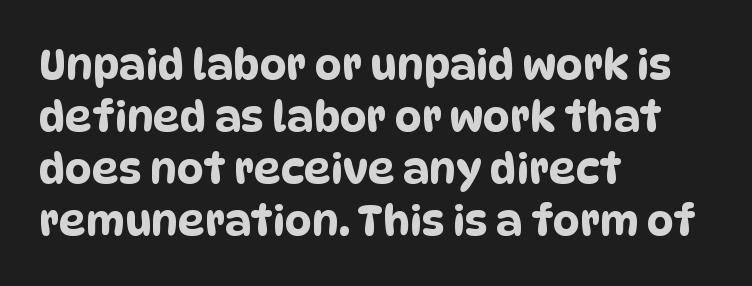
The image shows 42 px condensed sans-serif type; set left-aligned, line spacing 1.24x, normal letter spacing, not underlined; low stroke contrast and a large x-height.
